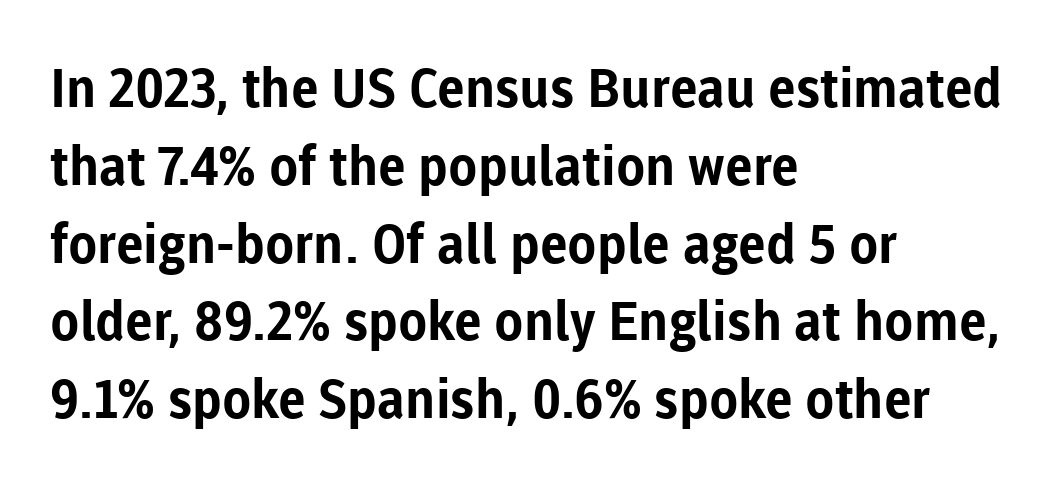
You could not count columns in this text — the font is proportionally spaced. Typeset ragged right — the left edge is the straight one. The lines sit at an ordinary, default distance from one another. You could call the tracking neutral — neither tight nor loose.
